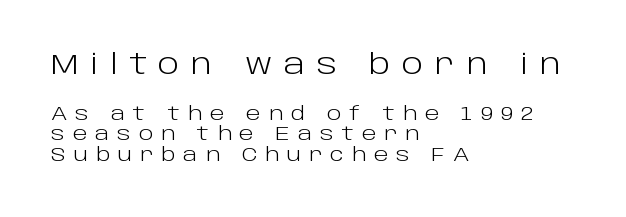
Q: Is the text bold? A: No.
Q: Is the text italic (slanted)? A: No, it is upright.
Q: Is the typeface a serif or a sans-serif typeface? A: Sans-serif.
Q: Is the text underlined? A: No.
Q: How is the paragraph aligned? A: Left-aligned.
Q: Is the spacing between letters normal or unusually wide? A: Unusually wide.
Q: Is the spacing between lines tight, normal or loose? A: Tight.
Q: Which block of text is set in a larger size, the first (top) or the second (bottom)? A: The first (top) one.
Q: Width (condensed, normal, or wide)? A: Normal.
Q: Stroke contrast? A: Low.
Q: x-height? A: Large.
Q: Monospaced? A: No.
